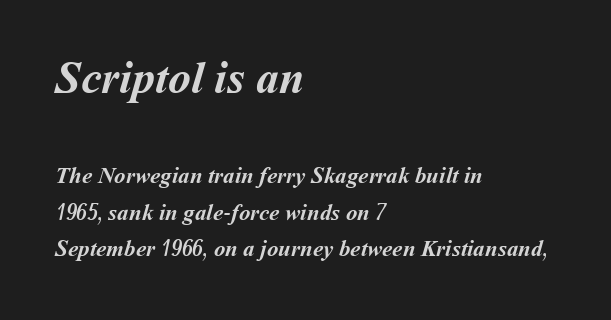
Vertical spacing — default. This rendering uses left alignment, leaving the right contour irregular. This layout puts the oversized block above and the modest block below. Has an underline been added? It has not. Note the varied advance widths — an 'i' is clearly narrower than an 'm'.
